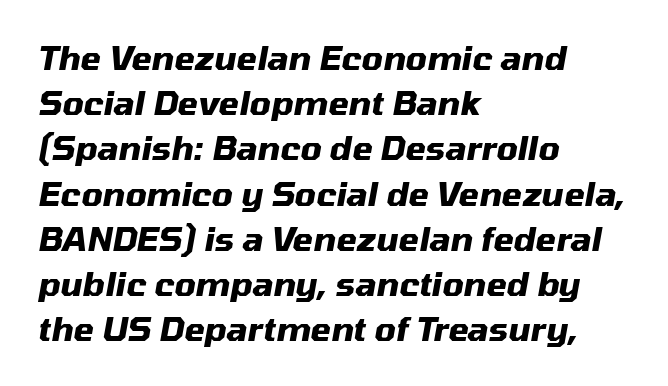
{"italic": "yes", "lean": "right", "slant_degrees": 10, "bold": "yes", "weight": "heavy", "width": "normal", "stroke_contrast": "medium", "x_height": "medium", "monospaced": "no", "underline": "no", "align": "left", "line_spacing": "normal", "line_spacing_ratio": 1.37, "letter_spacing": "normal", "letter_spacing_em": 0.0, "glyph_px": 33}
